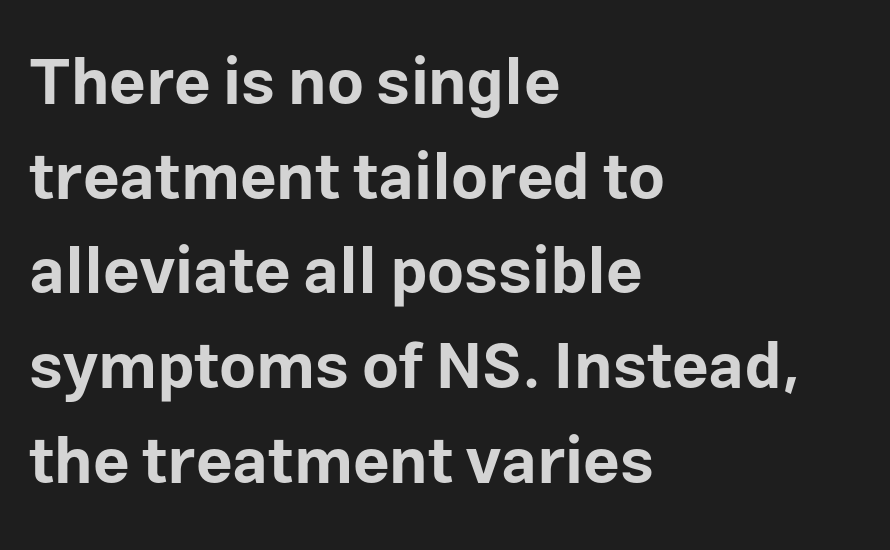
Q: Is the text bold? A: Yes.
Q: Is the text italic (slanted)? A: No, it is upright.
Q: Is the typeface a serif or a sans-serif typeface? A: Sans-serif.
Q: Is the text underlined? A: No.
Q: How is the paragraph aligned? A: Left-aligned.
Q: Is the spacing between letters normal or unusually wide? A: Normal.
Q: Is the spacing between lines tight, normal or loose? A: Normal.
Q: Width (condensed, normal, or wide)? A: Normal.
Q: Stroke contrast? A: Low.
Q: x-height? A: Medium.
Q: Monospaced? A: No.
